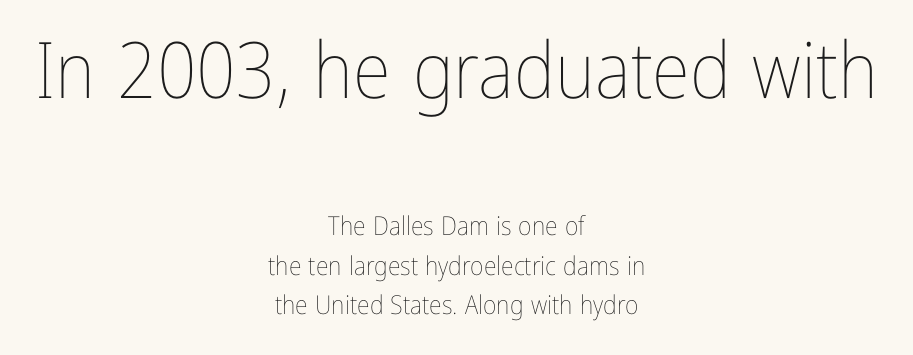
{"italic": "no", "bold": "no", "weight": "thin", "width": "condensed", "stroke_contrast": "low", "x_height": "medium", "monospaced": "no", "underline": "no", "align": "center", "line_spacing": "normal", "line_spacing_ratio": 1.53, "letter_spacing": "normal", "letter_spacing_em": 0.0, "larger_block": "first", "size_ratio": 3.0, "glyph_px": 78}
